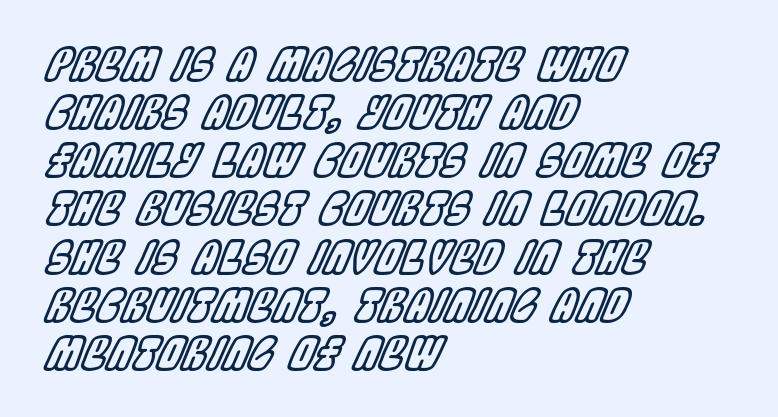
The image shows 45 px condensed type, italic (leaning right); set left-aligned, tight line spacing (1.07x), normal letter spacing, not underlined; a large x-height.
